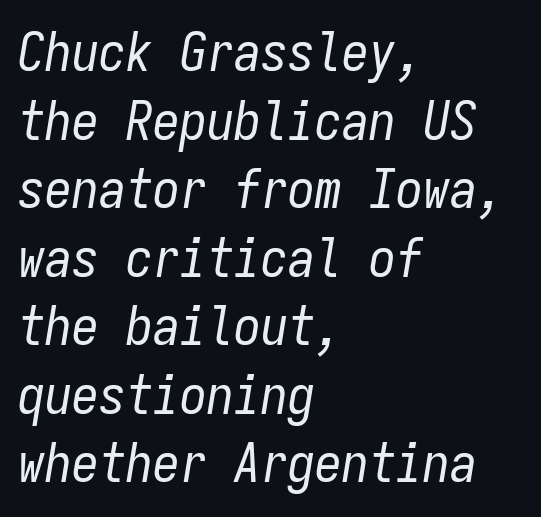
The image shows 54 px regular-weight, condensed type, italic (leaning right), monospaced; set left-aligned, normal line spacing (1.27x), normal letter spacing, not underlined; low stroke contrast and a medium x-height.
